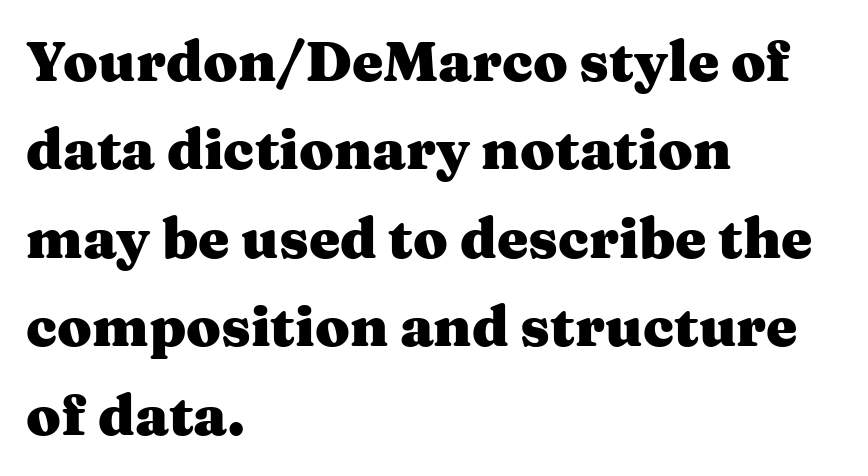
The image shows 56 px heavy, wide serif type, upright; set left-aligned, normal line spacing (1.58x), normal letter spacing, not underlined; medium stroke contrast and a medium x-height.
